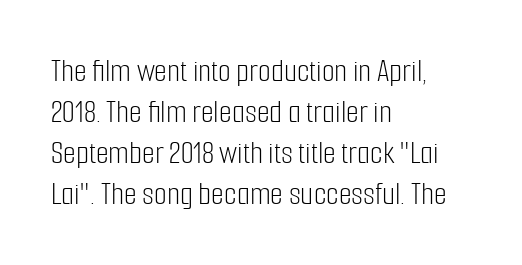
The image shows 33 px light, condensed sans-serif type, upright; set left-aligned, line spacing 1.24x, normal letter spacing, not underlined; low stroke contrast and a medium x-height.
